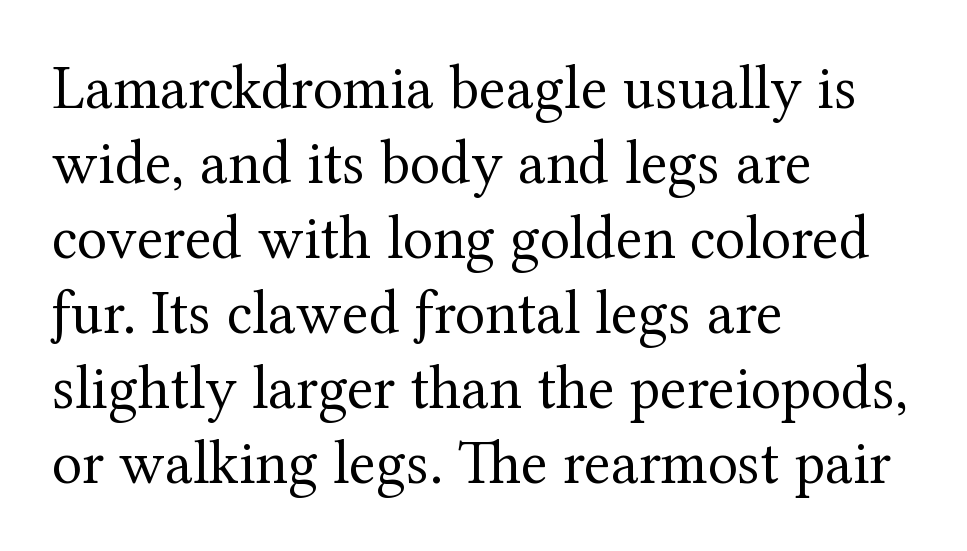
{"serif": "yes", "italic": "no", "bold": "no", "weight": "regular", "width": "normal", "stroke_contrast": "medium", "x_height": "medium", "monospaced": "no", "underline": "no", "align": "left", "line_spacing_ratio": 1.21, "letter_spacing": "normal", "letter_spacing_em": 0.0, "glyph_px": 62}
